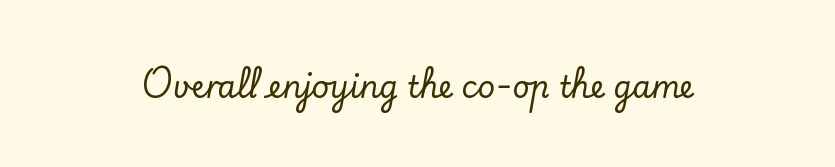
Q: Is the text italic (slanted)? A: Yes.
Q: Is the typeface a serif or a sans-serif typeface? A: Serif.
Q: Is the text underlined? A: No.
Q: Is the spacing between letters normal or unusually wide? A: Normal.
Q: Width (condensed, normal, or wide)? A: Normal.
Q: Stroke contrast? A: Low.
Q: x-height? A: Small.
Q: Monospaced? A: No.
